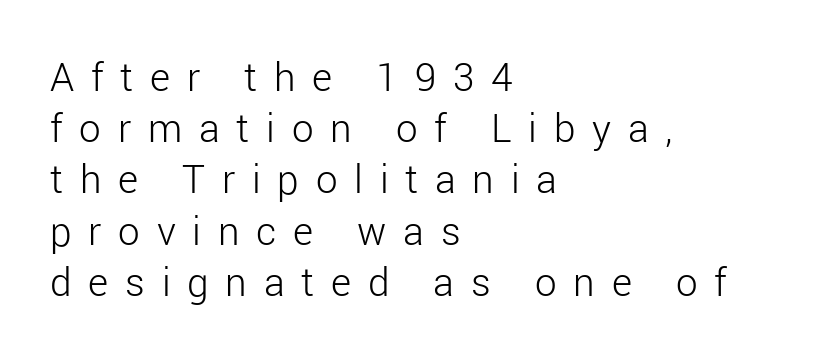
The image shows 43 px light sans-serif type, upright; set left-aligned, line spacing 1.19x, unusually wide letter spacing (+0.39 em), not underlined; low stroke contrast and a medium x-height.
